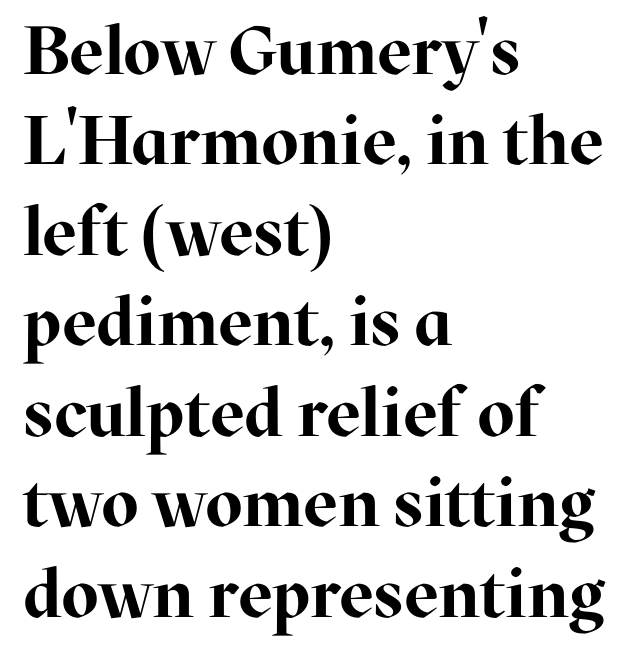
The image shows 68 px bold serif type, upright; set left-aligned, normal line spacing (1.33x), normal letter spacing, not underlined; high stroke contrast and a medium x-height.
